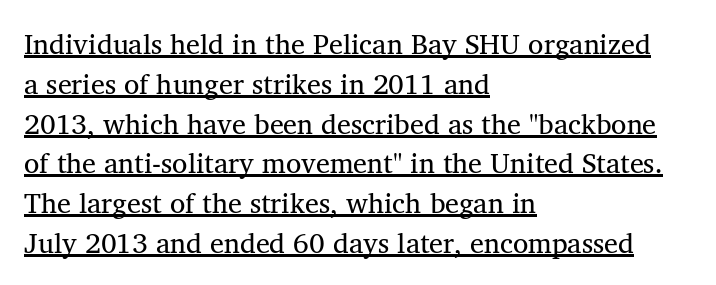
Q: Is the text bold? A: No.
Q: Is the typeface a serif or a sans-serif typeface? A: Serif.
Q: Is the text underlined? A: Yes.
Q: How is the paragraph aligned? A: Left-aligned.
Q: Is the spacing between letters normal or unusually wide? A: Normal.
Q: Is the spacing between lines tight, normal or loose? A: Normal.
Q: Width (condensed, normal, or wide)? A: Normal.
Q: Stroke contrast? A: Medium.
Q: x-height? A: Medium.
Q: Monospaced? A: No.
